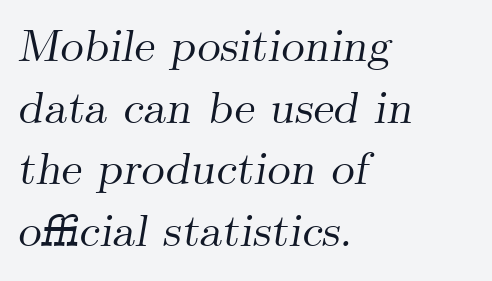
Q: Is the text italic (slanted)? A: Yes, it leans right by about 9 degrees.
Q: Is the typeface a serif or a sans-serif typeface? A: Serif.
Q: Is the text underlined? A: No.
Q: How is the paragraph aligned? A: Left-aligned.
Q: Is the spacing between letters normal or unusually wide? A: Normal.
Q: Is the spacing between lines tight, normal or loose? A: Normal.
Q: Width (condensed, normal, or wide)? A: Normal.
Q: Stroke contrast? A: Medium.
Q: x-height? A: Small.
Q: Monospaced? A: No.
